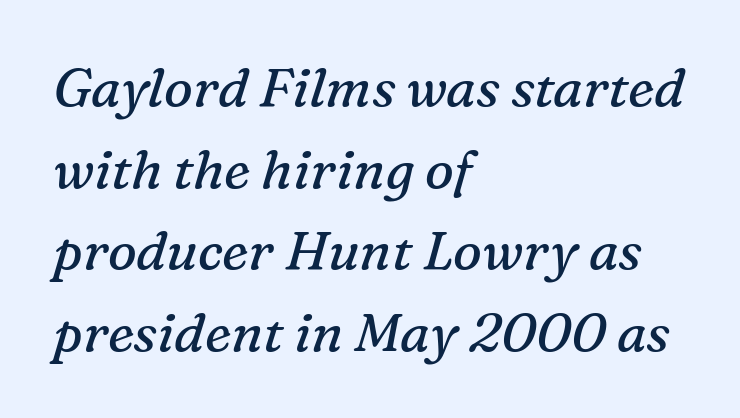
The image shows 54 px regular-weight serif type, italic (leaning right); set left-aligned, normal line spacing (1.51x), normal letter spacing, not underlined; medium stroke contrast and a medium x-height.
